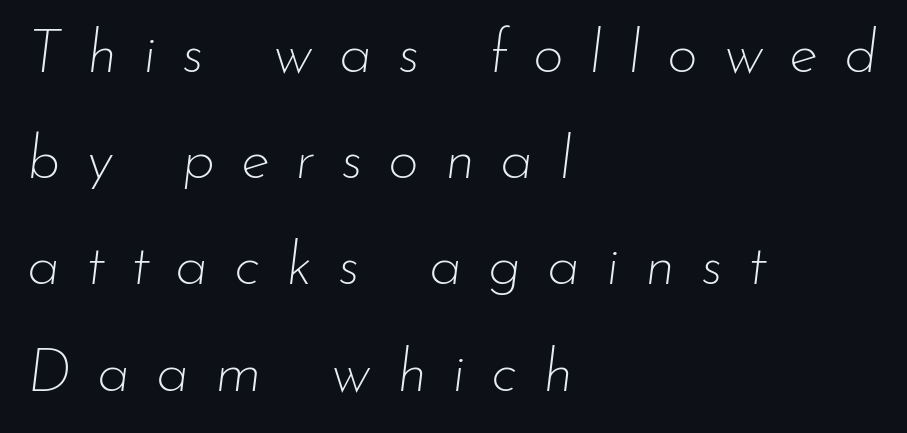
The image shows 60 px thin type, italic (leaning right); set left-aligned, line spacing 1.77x, unusually wide letter spacing (+0.43 em), not underlined; low stroke contrast and a small x-height.
